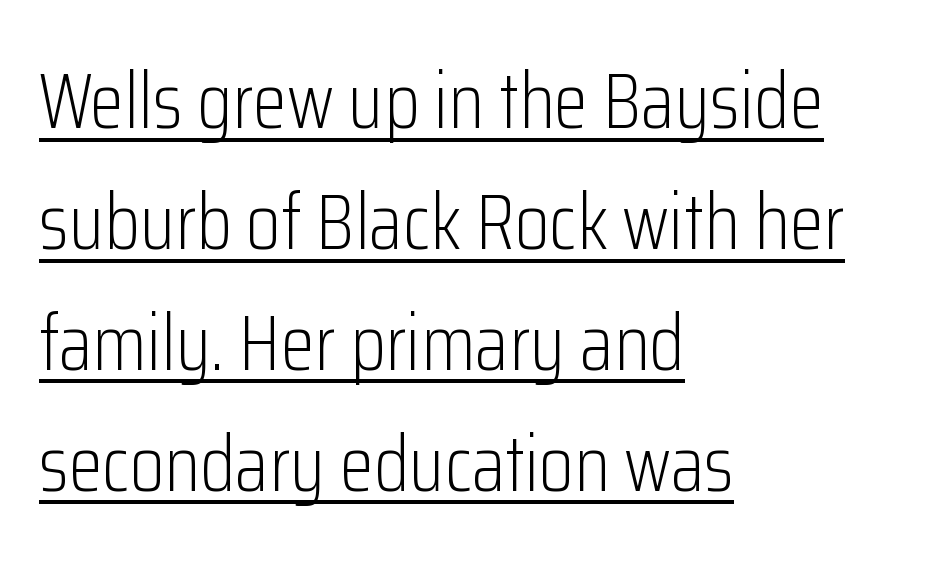
Q: Is the text bold? A: No.
Q: Is the text italic (slanted)? A: No, it is upright.
Q: Is the typeface a serif or a sans-serif typeface? A: Sans-serif.
Q: Is the text underlined? A: Yes.
Q: How is the paragraph aligned? A: Left-aligned.
Q: Is the spacing between letters normal or unusually wide? A: Normal.
Q: Is the spacing between lines tight, normal or loose? A: Normal.
Q: Width (condensed, normal, or wide)? A: Condensed.
Q: Stroke contrast? A: Low.
Q: x-height? A: Medium.
Q: Monospaced? A: No.
